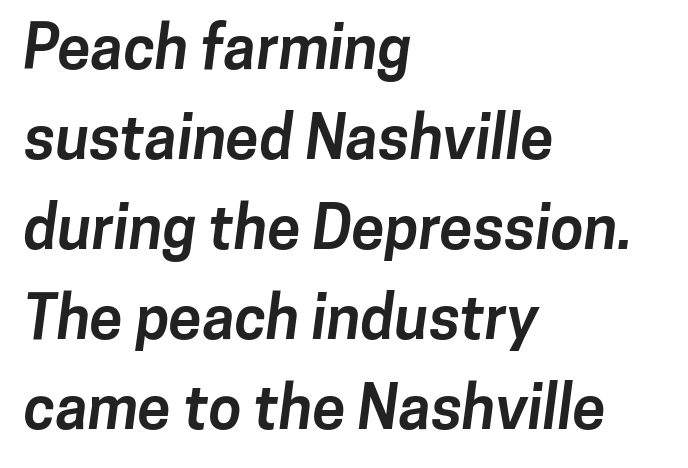
Q: Is the text bold? A: Yes.
Q: Is the typeface a serif or a sans-serif typeface? A: Sans-serif.
Q: Is the text underlined? A: No.
Q: How is the paragraph aligned? A: Left-aligned.
Q: Is the spacing between letters normal or unusually wide? A: Normal.
Q: Is the spacing between lines tight, normal or loose? A: Normal.
Q: Width (condensed, normal, or wide)? A: Normal.
Q: Stroke contrast? A: Low.
Q: x-height? A: Medium.
Q: Monospaced? A: No.
